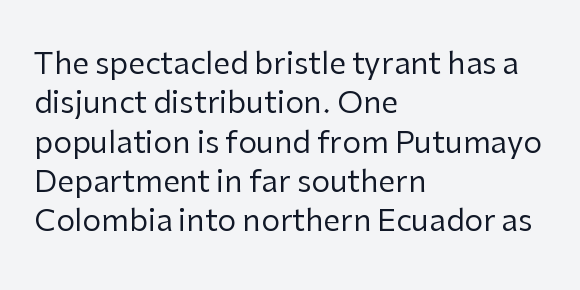
{"serif": "no", "italic": "no", "bold": "no", "weight": "regular", "width": "normal", "stroke_contrast": "low", "x_height": "medium", "monospaced": "no", "underline": "no", "align": "left", "line_spacing": "normal", "line_spacing_ratio": 1.31, "letter_spacing": "normal", "letter_spacing_em": 0.0, "glyph_px": 30}
